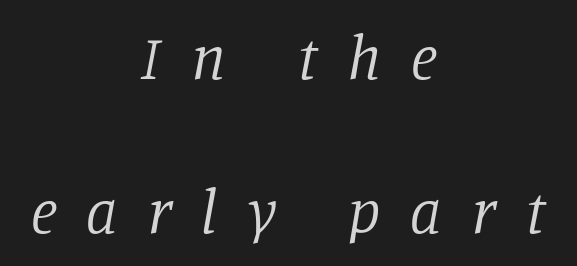
{"serif": "yes", "italic": "yes", "lean": "right", "slant_degrees": 11, "bold": "no", "weight": "regular", "width": "normal", "stroke_contrast": "low", "x_height": "large", "monospaced": "no", "underline": "no", "align": "center", "line_spacing": "loose", "line_spacing_ratio": 2.48, "letter_spacing": "wide", "letter_spacing_em": 0.48, "glyph_px": 62}
